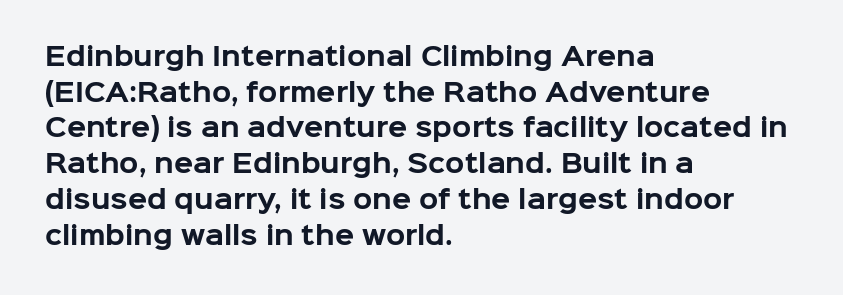
Q: Is the text bold? A: Yes.
Q: Is the text italic (slanted)? A: No, it is upright.
Q: Is the text underlined? A: No.
Q: How is the paragraph aligned? A: Left-aligned.
Q: Is the spacing between letters normal or unusually wide? A: Normal.
Q: Is the spacing between lines tight, normal or loose? A: Normal.
